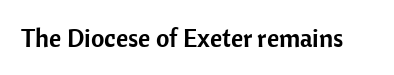
{"italic": "no", "underline": "no", "letter_spacing": "normal", "letter_spacing_em": 0.0, "glyph_px": 26}
